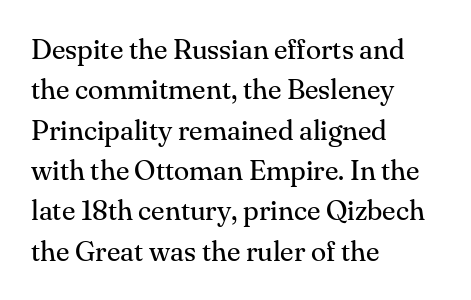
{"serif": "yes", "italic": "no", "bold": "no", "weight": "regular", "width": "normal", "stroke_contrast": "medium", "x_height": "small", "monospaced": "no", "underline": "no", "align": "left", "line_spacing": "normal", "line_spacing_ratio": 1.44, "letter_spacing": "normal", "letter_spacing_em": 0.0, "glyph_px": 28}
